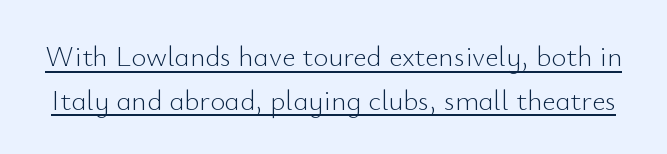
In terms of posture, this sample is upright. The type family on display is of the sans-serif kind. Students, observe: this is what conventionally led text looks like. Is the letter spacing exaggerated? No — it looks like the ordinary default. A typographer would call this underscored text. The strokes carry an ordinary text weight at most.
